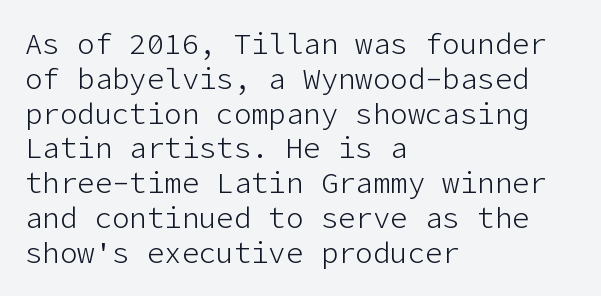
Q: Is the text bold? A: No.
Q: Is the text italic (slanted)? A: No, it is upright.
Q: Is the typeface a serif or a sans-serif typeface? A: Sans-serif.
Q: Is the text underlined? A: No.
Q: How is the paragraph aligned? A: Left-aligned.
Q: Is the spacing between letters normal or unusually wide? A: Normal.
Q: Width (condensed, normal, or wide)? A: Normal.
Q: Stroke contrast? A: Low.
Q: x-height? A: Medium.
